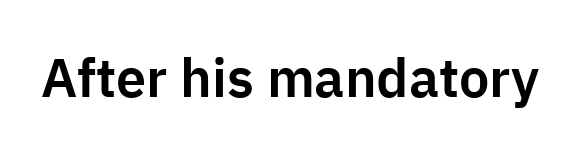
Q: Is the text italic (slanted)? A: No, it is upright.
Q: Is the typeface a serif or a sans-serif typeface? A: Sans-serif.
Q: Is the text underlined? A: No.
Q: Is the spacing between letters normal or unusually wide? A: Normal.
Q: Width (condensed, normal, or wide)? A: Normal.
Q: Stroke contrast? A: Low.
Q: x-height? A: Medium.
Q: Monospaced? A: No.
